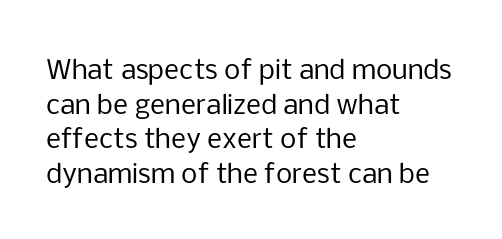
No chunkiness to these letters — they're not bold. A classic flush-left, rag-right setting is used for this passage. One glance says typical: line gaps are just what's usual. The letters sit at their default tracking, neither squeezed nor spread.
